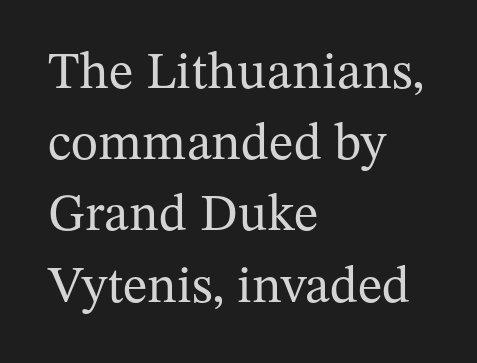
The image shows 52 px regular-weight serif type, upright; set left-aligned, normal line spacing (1.37x), normal letter spacing, not underlined; medium stroke contrast and a medium x-height.
